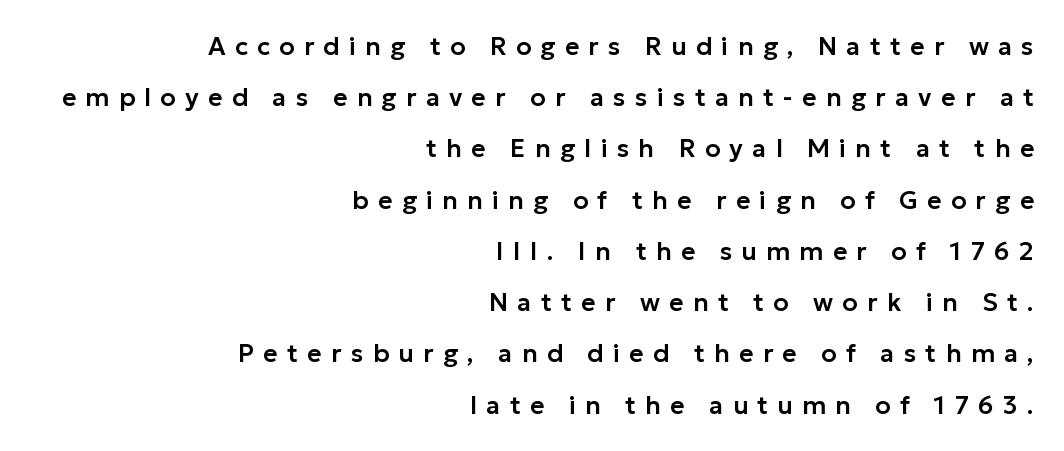
{"italic": "no", "underline": "no", "align": "right", "line_spacing": "loose", "line_spacing_ratio": 2.05, "letter_spacing": "wide", "letter_spacing_em": 0.37, "glyph_px": 25}
